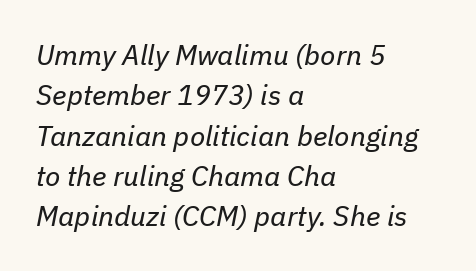
Would a proofreader flag this as italicized? Yes. Weight class: somewhere from thin through regular. Reading down the block, your eye returns to a fixed left position each line. Rows of type keep a routine distance in the vertical direction.
